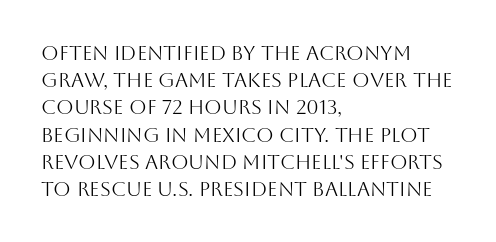
The image shows 20 px text type, upright; set left-aligned, normal line spacing (1.36x), normal letter spacing, not underlined.
